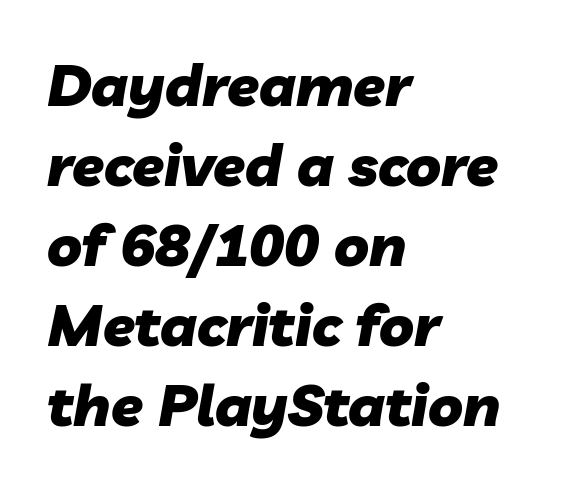
The passage shown is typed in a proportional face where columns would drift. As a designer I'd log this as weight 700, bold. A typesetter would call this zero additional tracking. The specimen reads as italic at a glance. The space between consecutive lines is moderate. All the whitespace from short lines collects on the right.
